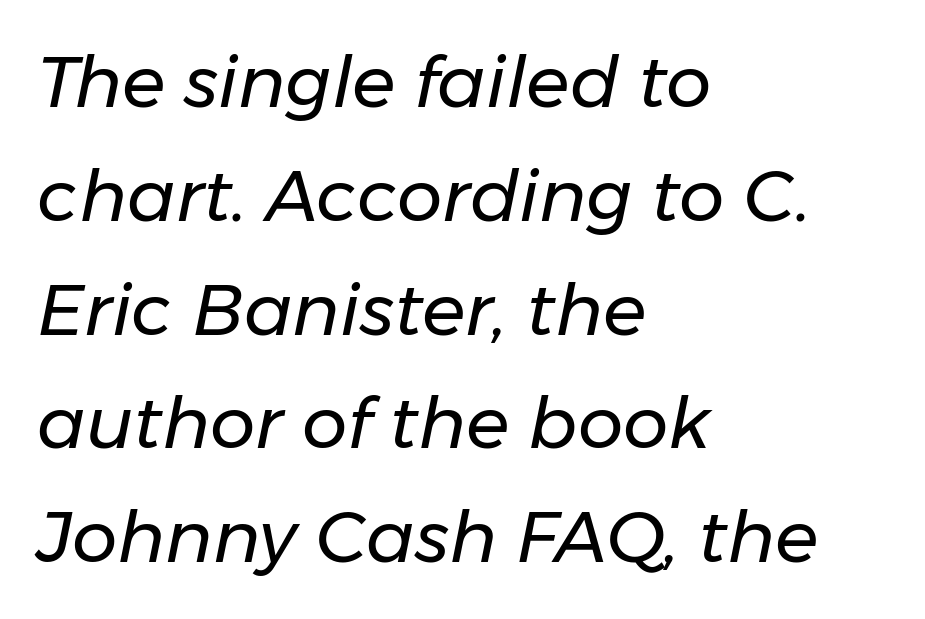
{"italic": "yes", "lean": "right", "slant_degrees": 11, "bold": "no", "weight": "regular", "width": "normal", "stroke_contrast": "low", "x_height": "medium", "monospaced": "no", "underline": "no", "align": "left", "line_spacing": "normal", "line_spacing_ratio": 1.58, "letter_spacing": "normal", "letter_spacing_em": 0.0, "glyph_px": 72}
